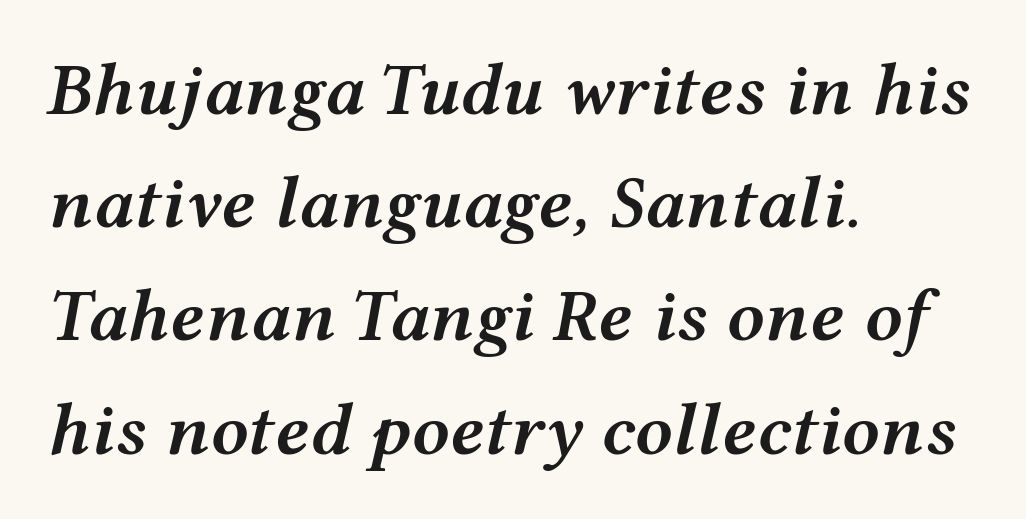
The image shows 75 px semibold, wide type, italic (leaning right); set left-aligned, normal line spacing (1.51x), normal letter spacing, not underlined; medium stroke contrast and a medium x-height.
